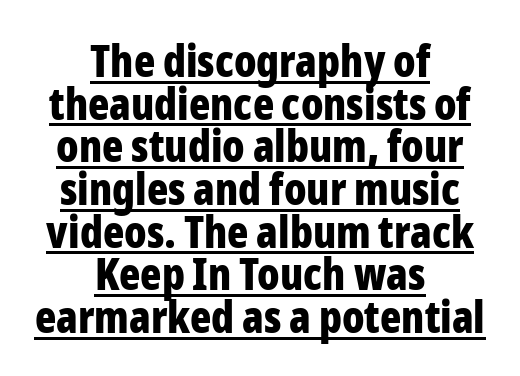
{"serif": "no", "italic": "no", "bold": "yes", "weight": "bold", "width": "condensed", "stroke_contrast": "low", "x_height": "medium", "monospaced": "no", "underline": "yes", "align": "center", "line_spacing": "tight", "line_spacing_ratio": 0.97, "letter_spacing": "normal", "letter_spacing_em": 0.0, "glyph_px": 44}
